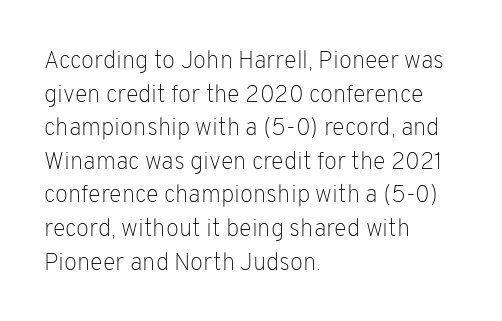
{"italic": "no", "bold": "no", "underline": "no", "align": "left", "line_spacing": "normal", "line_spacing_ratio": 1.4, "letter_spacing": "normal", "letter_spacing_em": 0.0, "glyph_px": 24}
